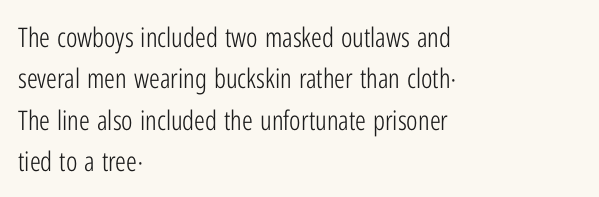
The image shows 27 px text type, upright; set left-aligned, normal line spacing (1.53x), normal letter spacing, not underlined.
